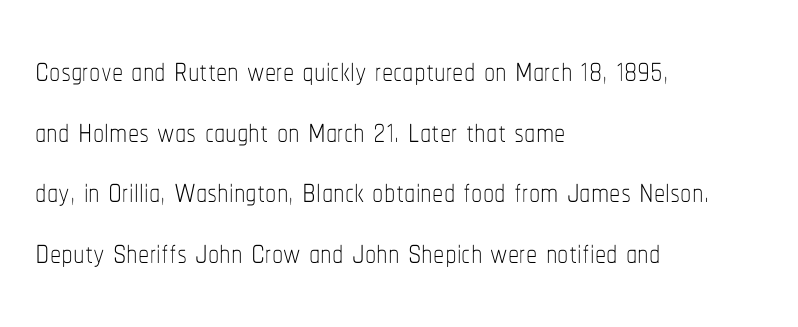
The image shows 45 px thin, condensed type, upright; set left-aligned, normal line spacing (1.35x), normal letter spacing, not underlined; low stroke contrast and a medium x-height.
